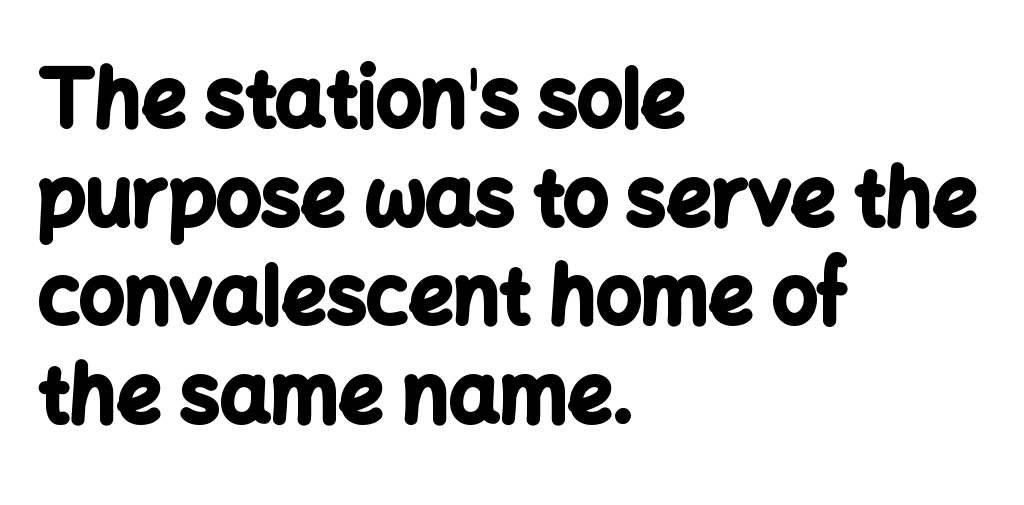
{"serif": "no", "italic": "no", "bold": "yes", "weight": "bold", "width": "normal", "stroke_contrast": "low", "x_height": "medium", "monospaced": "no", "underline": "no", "align": "left", "line_spacing": "normal", "line_spacing_ratio": 1.25, "letter_spacing": "normal", "letter_spacing_em": 0.0, "glyph_px": 79}
